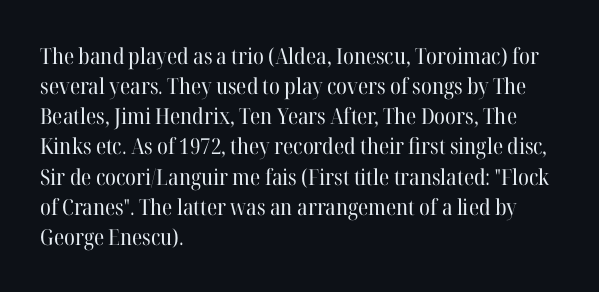
The image shows 22 px text type, upright; set left-aligned, normal line spacing (1.37x), normal letter spacing, not underlined.
